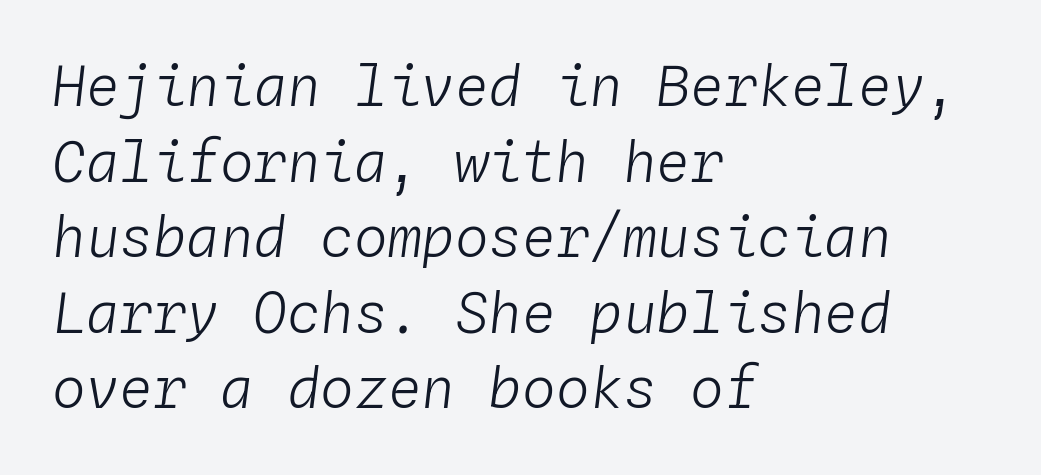
The typesetting does not lean heavy: it is not bold. Students, observe: this is what conventionally led text looks like. Leftover space on each line is placed entirely after the last word. Think of a typewriter: that constant character pitch is what you see here.
